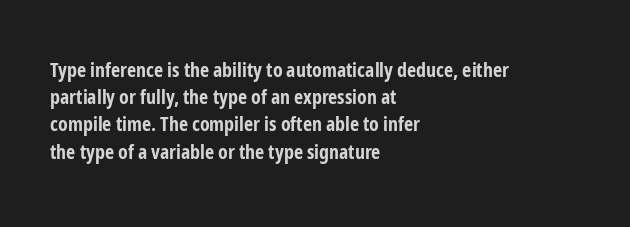
Vertical strokes here are truly vertical. Line spacing here is normal. The rendering anchors every line to the left-hand side. Short note: letters normally spaced. Has an underline been added? It has not. The sample has been set heavy, in full bold.
